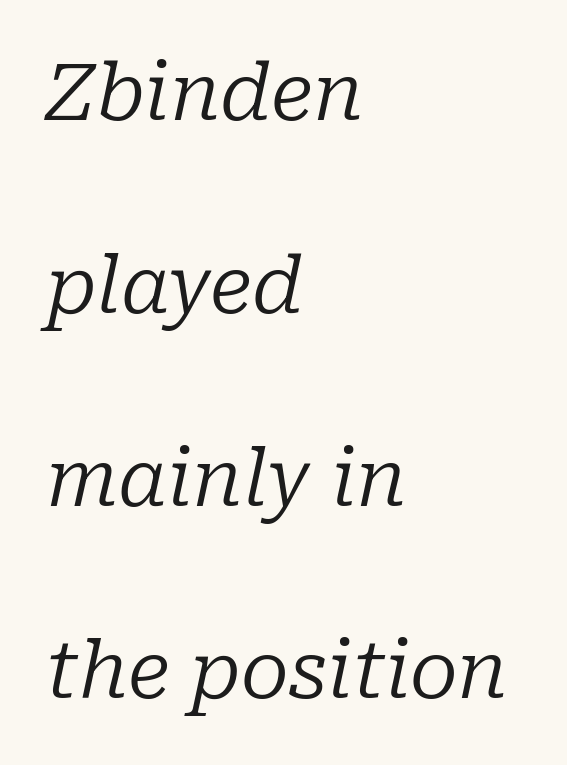
The image shows 79 px regular-weight serif type, italic (leaning right); set left-aligned, loose line spacing (2.44x), normal letter spacing, not underlined; low stroke contrast and a medium x-height.
